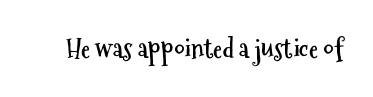
{"italic": "no", "bold": "yes", "underline": "no", "letter_spacing": "normal", "letter_spacing_em": 0.0, "glyph_px": 26}
